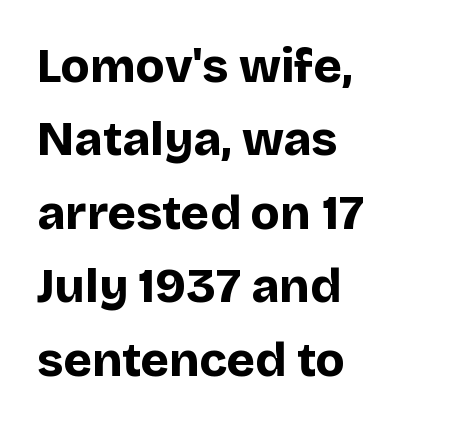
Q: Is the text bold? A: Yes.
Q: Is the text italic (slanted)? A: No, it is upright.
Q: Is the typeface a serif or a sans-serif typeface? A: Sans-serif.
Q: Is the text underlined? A: No.
Q: How is the paragraph aligned? A: Left-aligned.
Q: Is the spacing between letters normal or unusually wide? A: Normal.
Q: Is the spacing between lines tight, normal or loose? A: Normal.
Q: Width (condensed, normal, or wide)? A: Normal.
Q: Stroke contrast? A: Low.
Q: x-height? A: Large.
Q: Monospaced? A: No.
